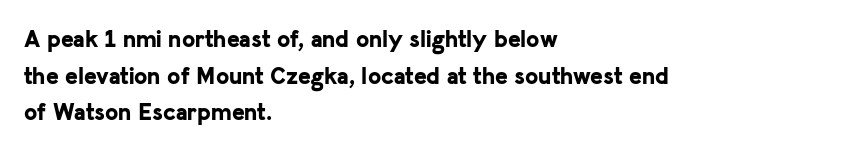
The image shows 24 px bold type, upright; set left-aligned, normal line spacing (1.53x), normal letter spacing, not underlined.
